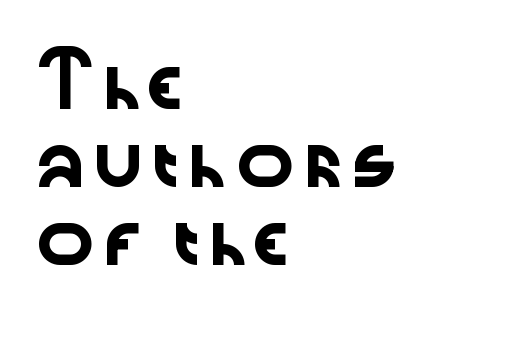
Q: Is the text italic (slanted)? A: No, it is upright.
Q: Is the typeface a serif or a sans-serif typeface? A: Sans-serif.
Q: Is the text underlined? A: No.
Q: How is the paragraph aligned? A: Left-aligned.
Q: Is the spacing between letters normal or unusually wide? A: Normal.
Q: Is the spacing between lines tight, normal or loose? A: Normal.
Q: Width (condensed, normal, or wide)? A: Wide.
Q: Stroke contrast? A: Low.
Q: x-height? A: Medium.
Q: Monospaced? A: No.
